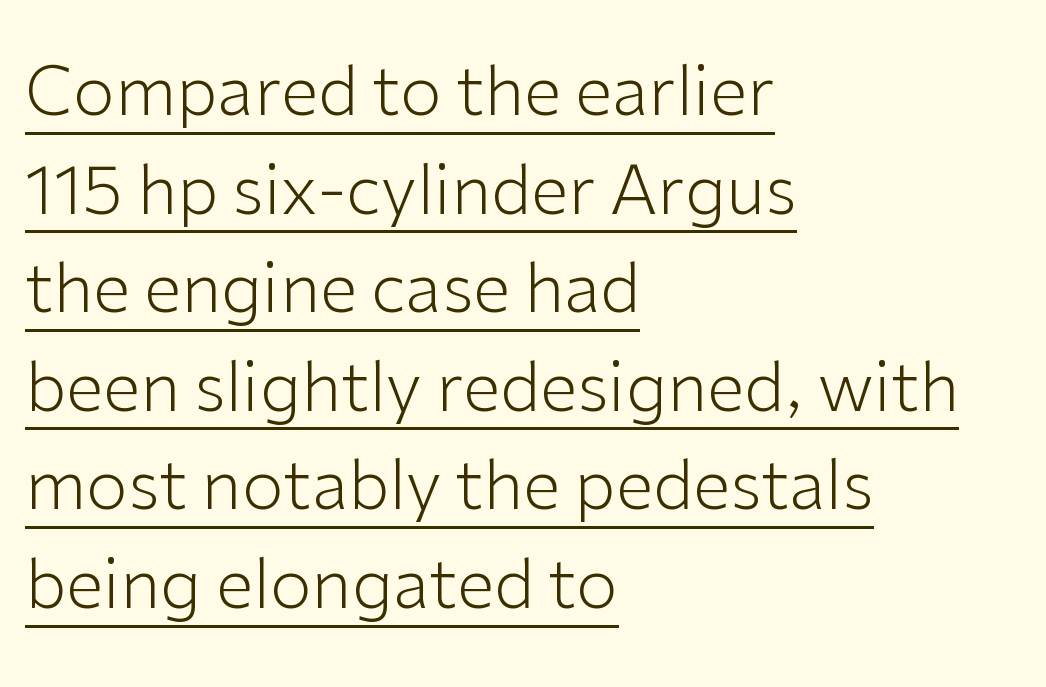
Q: Is the text bold? A: No.
Q: Is the text italic (slanted)? A: No, it is upright.
Q: Is the typeface a serif or a sans-serif typeface? A: Sans-serif.
Q: Is the text underlined? A: Yes.
Q: How is the paragraph aligned? A: Left-aligned.
Q: Is the spacing between letters normal or unusually wide? A: Normal.
Q: Is the spacing between lines tight, normal or loose? A: Normal.
Q: Width (condensed, normal, or wide)? A: Normal.
Q: Stroke contrast? A: Low.
Q: x-height? A: Medium.
Q: Monospaced? A: No.
